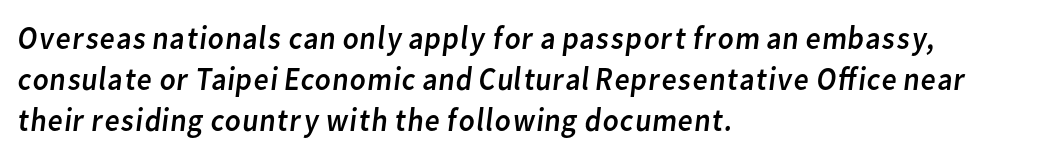
Q: Is the text bold? A: No.
Q: Is the typeface a serif or a sans-serif typeface? A: Sans-serif.
Q: Is the text underlined? A: No.
Q: How is the paragraph aligned? A: Left-aligned.
Q: Is the spacing between letters normal or unusually wide? A: Normal.
Q: Width (condensed, normal, or wide)? A: Normal.
Q: Stroke contrast? A: Low.
Q: x-height? A: Medium.
Q: Monospaced? A: No.
